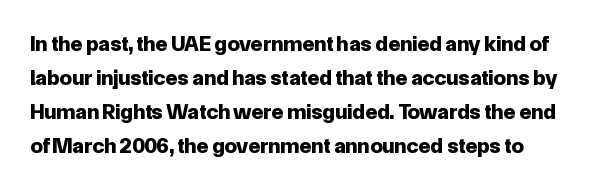
The image shows 22 px bold type, upright; set normal line spacing (1.54x), normal letter spacing, not underlined.
